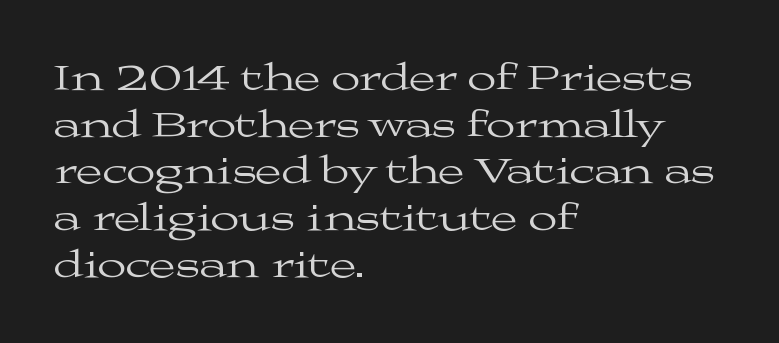
{"serif": "yes", "italic": "no", "bold": "no", "weight": "regular", "width": "wide", "stroke_contrast": "medium", "x_height": "medium", "monospaced": "no", "underline": "no", "align": "left", "line_spacing_ratio": 1.23, "letter_spacing": "normal", "letter_spacing_em": 0.0, "glyph_px": 38}
